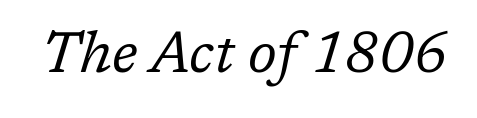
Q: Is the text bold? A: No.
Q: Is the text italic (slanted)? A: Yes, it leans right by about 17 degrees.
Q: Is the typeface a serif or a sans-serif typeface? A: Serif.
Q: Is the text underlined? A: No.
Q: Is the spacing between letters normal or unusually wide? A: Normal.
Q: Width (condensed, normal, or wide)? A: Normal.
Q: Stroke contrast? A: Low.
Q: x-height? A: Medium.
Q: Monospaced? A: No.
